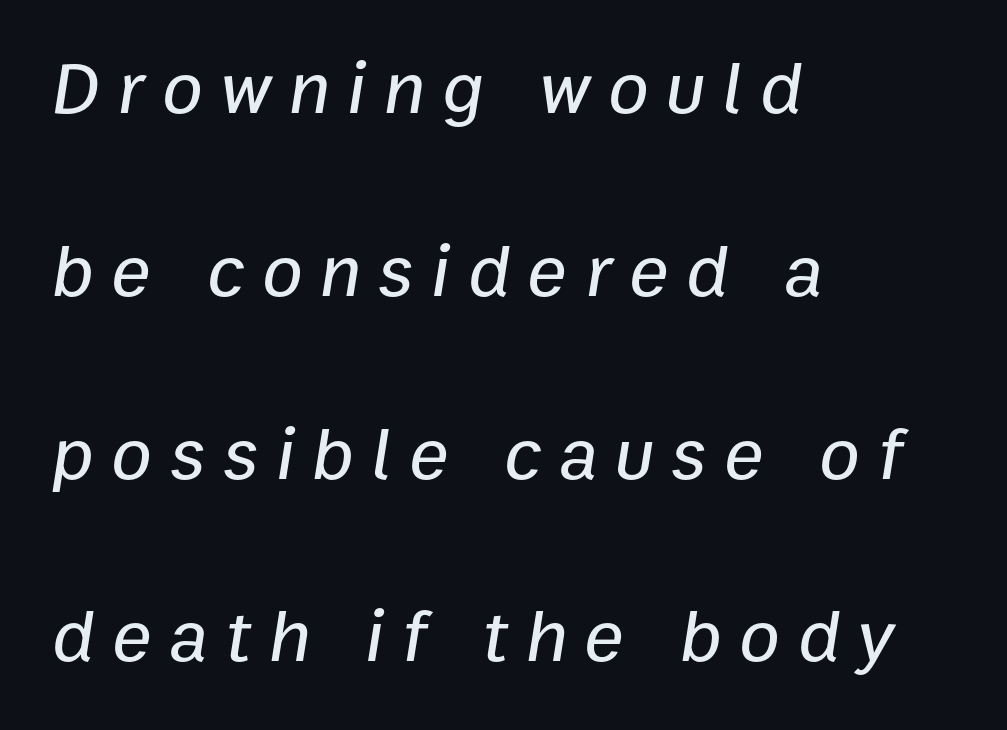
{"italic": "yes", "lean": "right", "slant_degrees": 9, "width": "normal", "stroke_contrast": "low", "x_height": "medium", "monospaced": "no", "underline": "no", "align": "left", "line_spacing": "loose", "line_spacing_ratio": 2.47, "letter_spacing": "wide", "letter_spacing_em": 0.24, "glyph_px": 74}
